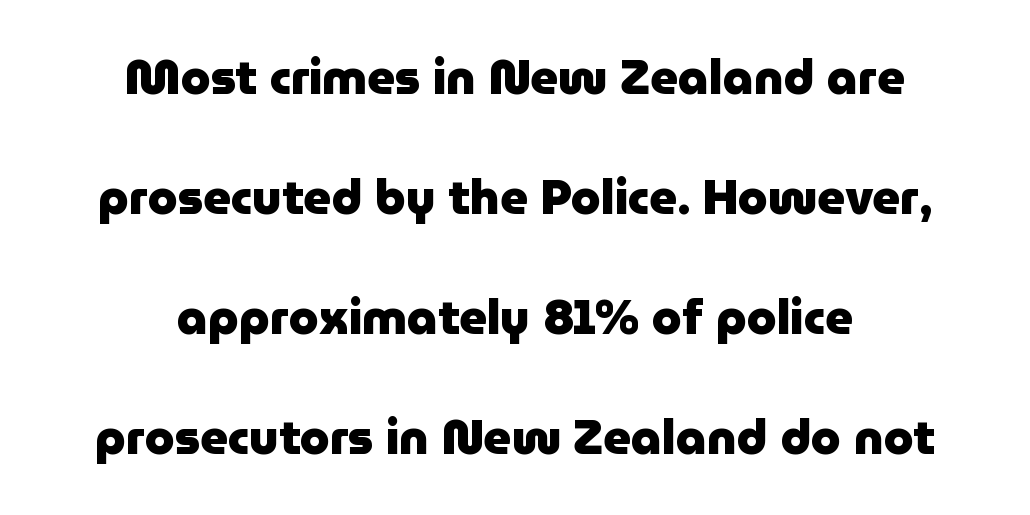
The image shows 48 px heavy sans-serif type, upright; set centered, loose line spacing (2.5x), normal letter spacing, not underlined; low stroke contrast and a medium x-height.
